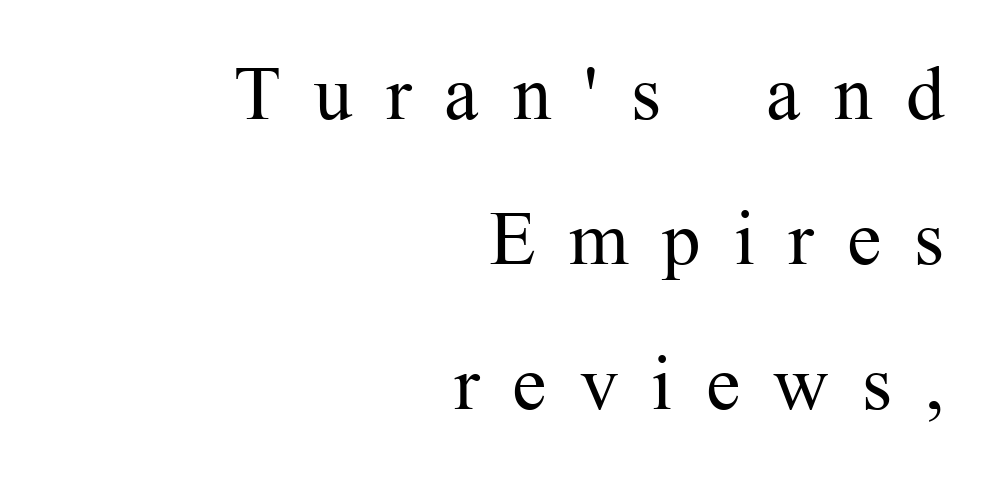
The image shows 77 px regular-weight serif type, upright; set right-aligned, line spacing 1.88x, unusually wide letter spacing (+0.43 em), not underlined; medium stroke contrast and a medium x-height.
